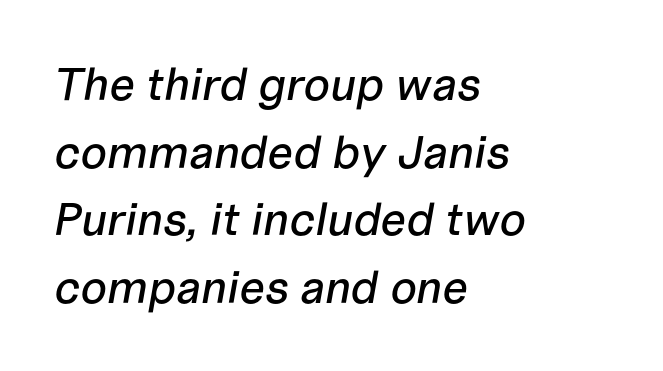
{"italic": "yes", "lean": "right", "slant_degrees": 10, "width": "normal", "stroke_contrast": "low", "x_height": "medium", "monospaced": "no", "underline": "no", "align": "left", "line_spacing": "normal", "line_spacing_ratio": 1.47, "letter_spacing": "normal", "letter_spacing_em": 0.0, "glyph_px": 46}
